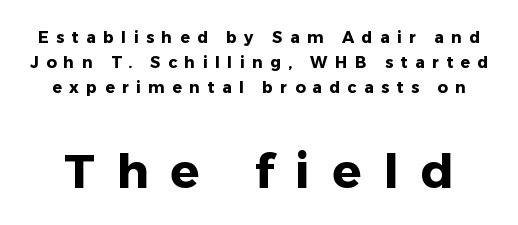
{"serif": "no", "italic": "no", "bold": "yes", "weight": "heavy", "width": "normal", "stroke_contrast": "low", "x_height": "medium", "monospaced": "no", "underline": "no", "line_spacing": "normal", "line_spacing_ratio": 1.56, "letter_spacing": "wide", "letter_spacing_em": 0.46, "larger_block": "second", "size_ratio": 3.0, "glyph_px": 48}
